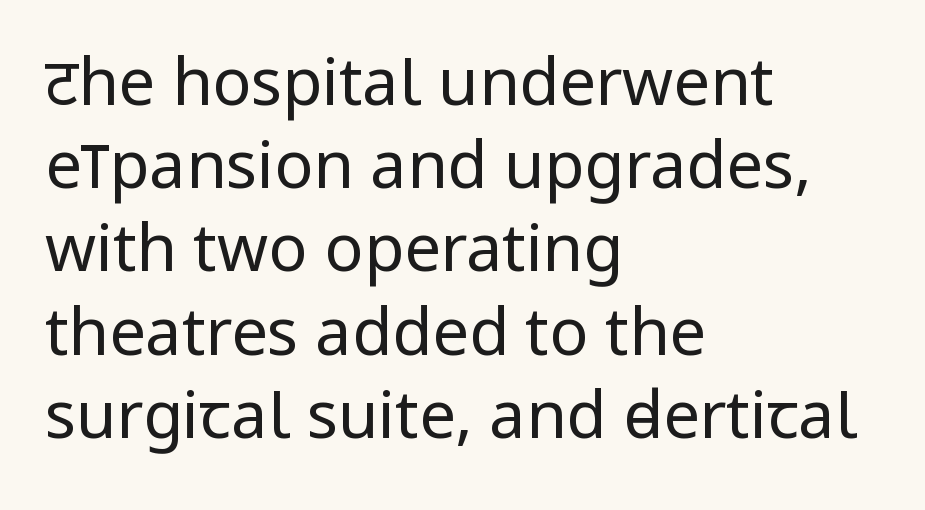
The image shows 65 px regular-weight, condensed sans-serif type, upright; set left-aligned, normal line spacing (1.28x), normal letter spacing, not underlined; low stroke contrast.
